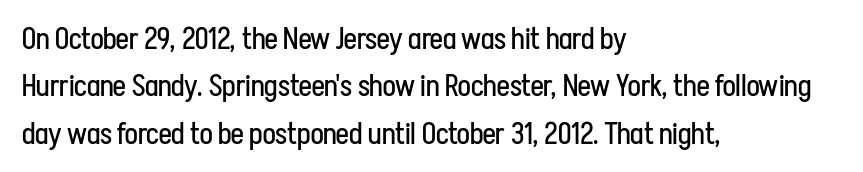
The weight would be labelled regular, book, light, or lighter still. The letters advance in unequal steps, a hallmark of proportional type. Notice how the passage keeps a crisp vertical edge on the left only. Normally led — the rows are evenly, conventionally spaced.
